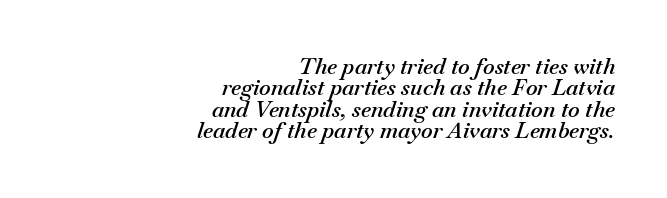
The image shows 22 px text type, italic (leaning right); set right-aligned, tight line spacing (0.97x), normal letter spacing, not underlined.
